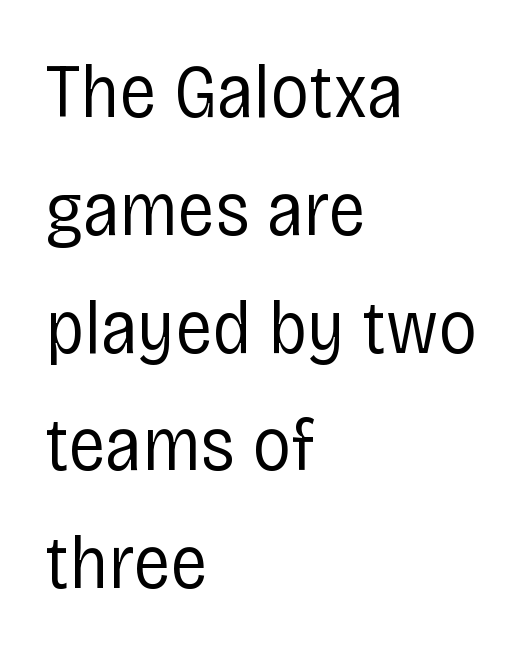
{"serif": "no", "italic": "no", "bold": "no", "weight": "regular", "width": "condensed", "stroke_contrast": "low", "x_height": "large", "monospaced": "no", "underline": "no", "align": "left", "line_spacing": "normal", "line_spacing_ratio": 1.53, "letter_spacing": "normal", "letter_spacing_em": 0.0, "glyph_px": 77}
